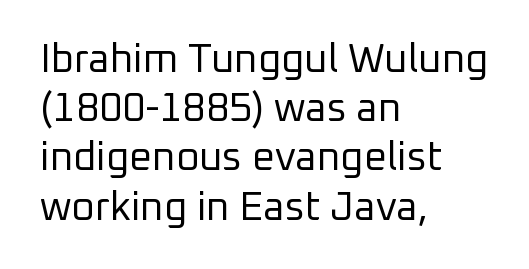
{"serif": "no", "italic": "no", "bold": "no", "weight": "regular", "width": "normal", "stroke_contrast": "low", "x_height": "medium", "monospaced": "no", "underline": "no", "align": "left", "line_spacing_ratio": 1.23, "letter_spacing": "normal", "letter_spacing_em": 0.0, "glyph_px": 40}
